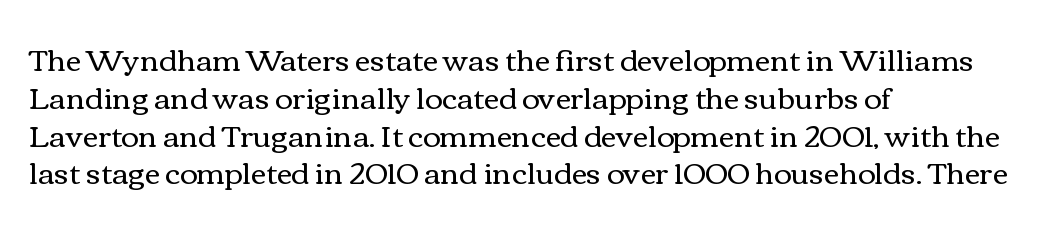
Is the letter spacing exaggerated? No — it looks like the ordinary default. You could not count columns in this text — the font is proportionally spaced. Rendered with straight, roman letterforms. Visually the block forms a straight wall on the left and a jagged coastline on the right. A normal amount of white space separates one row of letters from the next.
